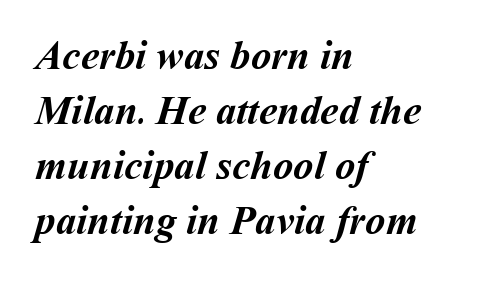
Varying glyph widths throughout — classic text-font behaviour. The rendering uses a moderate line-height, typical for paragraphs. Bold? Absolutely — the strokes are thick and heavy. The passage is arranged the way most books set body copy — flush left.
